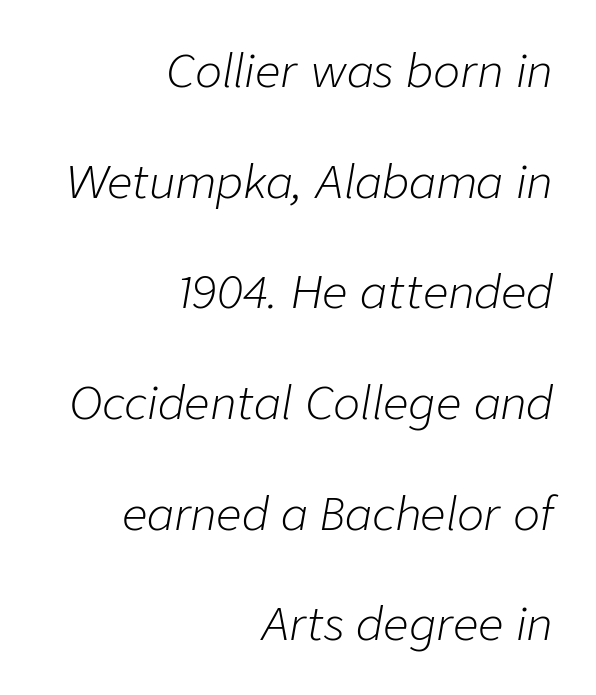
{"italic": "yes", "lean": "right", "slant_degrees": 9, "bold": "no", "weight": "light", "width": "normal", "stroke_contrast": "low", "x_height": "medium", "monospaced": "no", "underline": "no", "align": "right", "line_spacing": "loose", "line_spacing_ratio": 2.46, "letter_spacing": "normal", "letter_spacing_em": 0.0, "glyph_px": 45}
